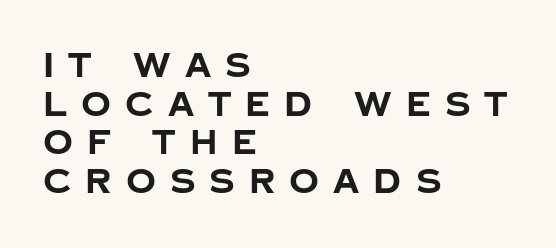
Posture: upright roman. Compared with a centered layout, this one pins lines to the left instead. Varying glyph widths throughout — classic text-font behaviour. Descender tails drop into unmarked territory.
